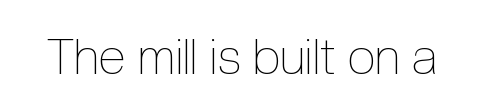
Q: Is the text bold? A: No.
Q: Is the text italic (slanted)? A: No, it is upright.
Q: Is the text underlined? A: No.
Q: Is the spacing between letters normal or unusually wide? A: Normal.
Q: Width (condensed, normal, or wide)? A: Condensed.
Q: x-height? A: Medium.
Q: Monospaced? A: No.
